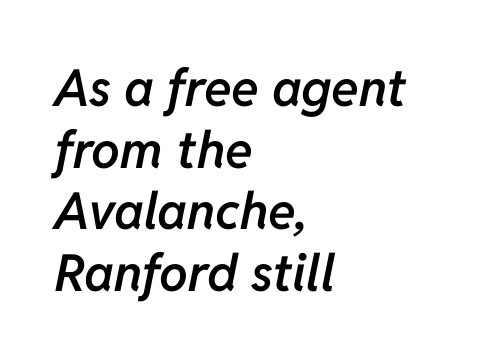
Reading down the block, your eye returns to a fixed left position each line. A typesetter would call this proportional, since set widths differ per character. Compared with ordinary roman type, these characters are visibly tilted. You could call the tracking neutral — neither tight nor loose.
